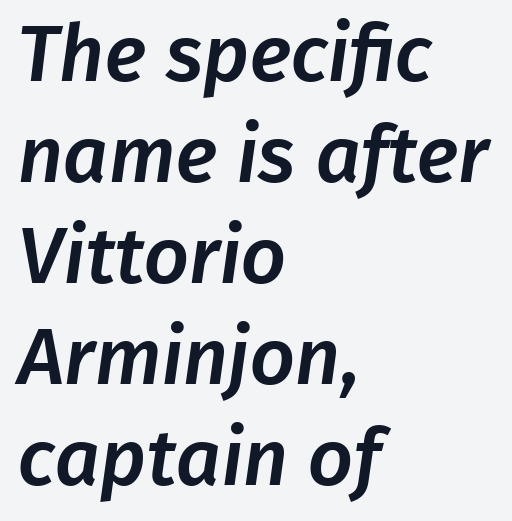
{"serif": "no", "width": "normal", "stroke_contrast": "low", "x_height": "medium", "monospaced": "no", "underline": "no", "align": "left", "line_spacing": "normal", "line_spacing_ratio": 1.28, "letter_spacing": "normal", "letter_spacing_em": 0.0, "glyph_px": 79}
